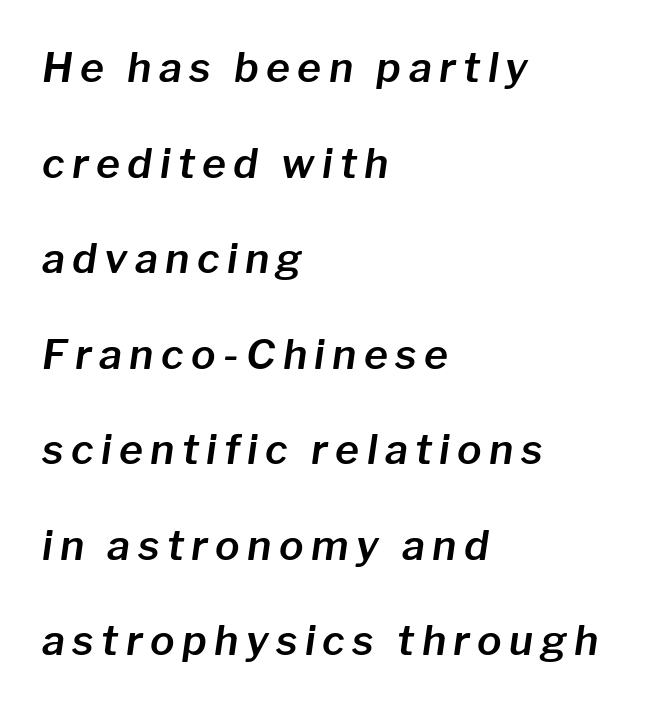
{"italic": "yes", "lean": "right", "slant_degrees": 8, "width": "normal", "stroke_contrast": "low", "x_height": "medium", "monospaced": "no", "underline": "no", "align": "left", "line_spacing": "loose", "line_spacing_ratio": 2.33, "glyph_px": 41}
